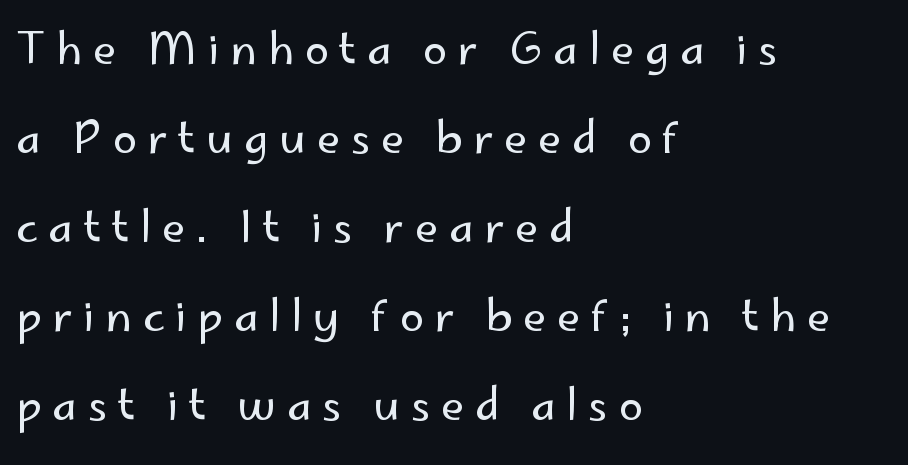
The image shows 43 px regular-weight sans-serif type, upright; set left-aligned, loose line spacing (2.07x), unusually wide letter spacing (+0.25 em), not underlined; low stroke contrast and a small x-height.
